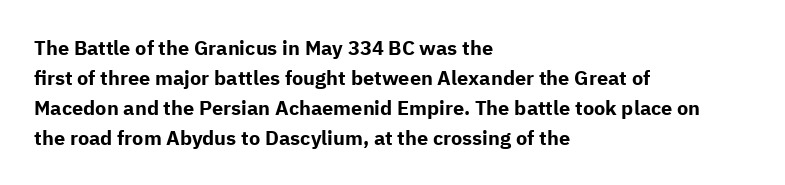
{"italic": "no", "bold": "yes", "underline": "no", "align": "left", "line_spacing": "normal", "line_spacing_ratio": 1.5, "letter_spacing": "normal", "letter_spacing_em": 0.0, "glyph_px": 20}
